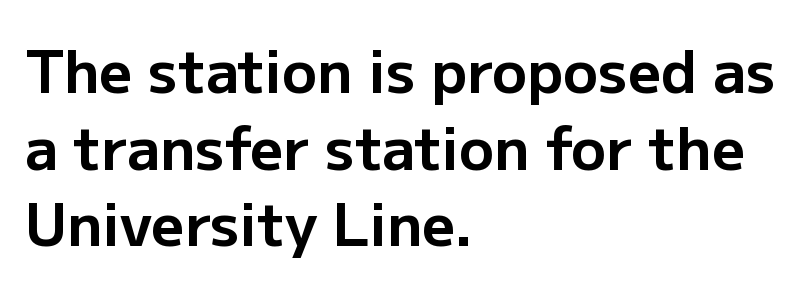
{"serif": "no", "italic": "no", "bold": "yes", "weight": "bold", "width": "normal", "stroke_contrast": "low", "x_height": "medium", "monospaced": "no", "underline": "no", "align": "left", "line_spacing": "normal", "line_spacing_ratio": 1.32, "letter_spacing": "normal", "letter_spacing_em": 0.0, "glyph_px": 58}
